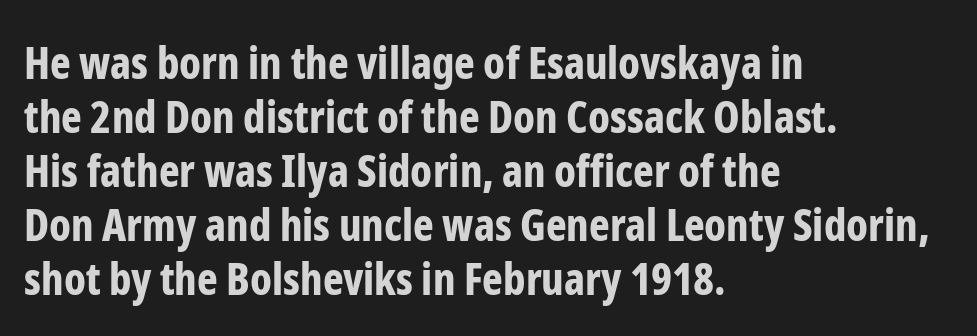
Q: Is the text bold? A: Yes.
Q: Is the text italic (slanted)? A: No, it is upright.
Q: Is the typeface a serif or a sans-serif typeface? A: Sans-serif.
Q: Is the text underlined? A: No.
Q: How is the paragraph aligned? A: Left-aligned.
Q: Is the spacing between letters normal or unusually wide? A: Normal.
Q: Width (condensed, normal, or wide)? A: Condensed.
Q: Stroke contrast? A: Low.
Q: x-height? A: Medium.
Q: Monospaced? A: No.
